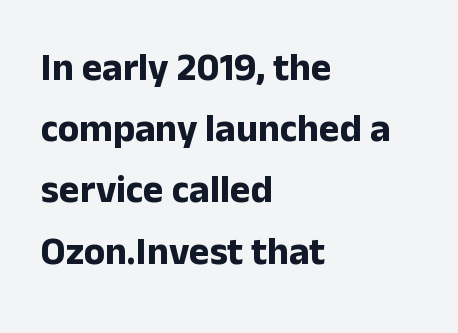
Does the copy run flush right? No — it runs flush left. The letters advance in unequal steps, a hallmark of proportional type. Words appear dense and cohesive because spacing is normal. The string is rendered with underlining switched off. The block of text has a typical density, with ordinary space between rows.
